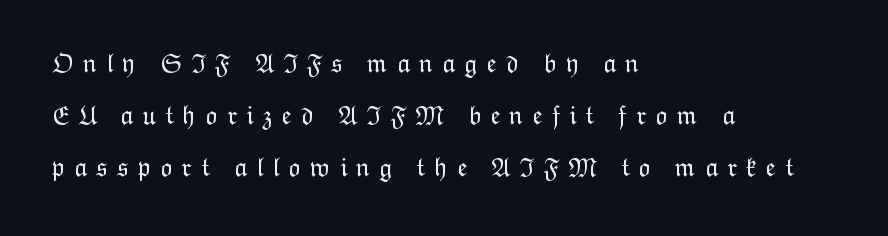
Compared with typical body copy, the letter spacing here is much looser. Quick note: underline off. Notice how the passage keeps a crisp vertical edge on the left only. Horizontal bands of white between lines are thick stripes. No letter is thick-stroked: the sample isn't bold.
